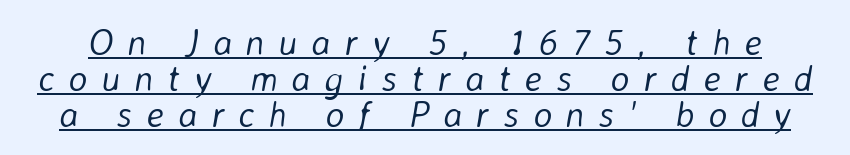
Q: Is the text bold? A: No.
Q: Is the text italic (slanted)? A: Yes, it leans right by about 8 degrees.
Q: Is the text underlined? A: Yes.
Q: Is the spacing between letters normal or unusually wide? A: Unusually wide.
Q: Is the spacing between lines tight, normal or loose? A: Tight.
Q: Width (condensed, normal, or wide)? A: Normal.
Q: Stroke contrast? A: Low.
Q: x-height? A: Medium.
Q: Monospaced? A: No.
